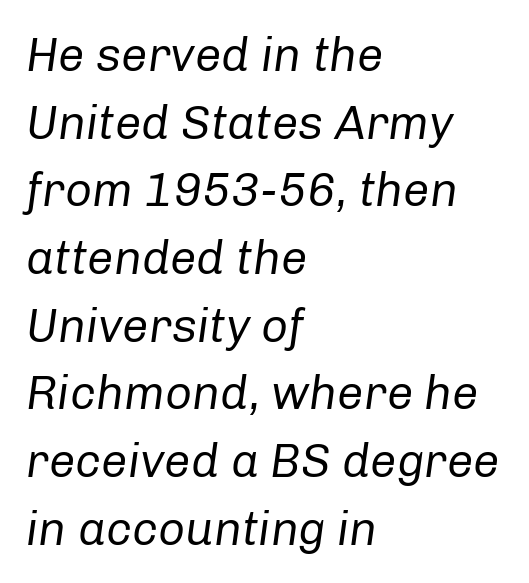
There is no visible air inserted between adjacent glyphs. This sample keeps an unexceptional amount of space between lines. One-word summary of the alignment: left. The weight tops out at a normal text grade. Rule under the text: the space is simply empty.
